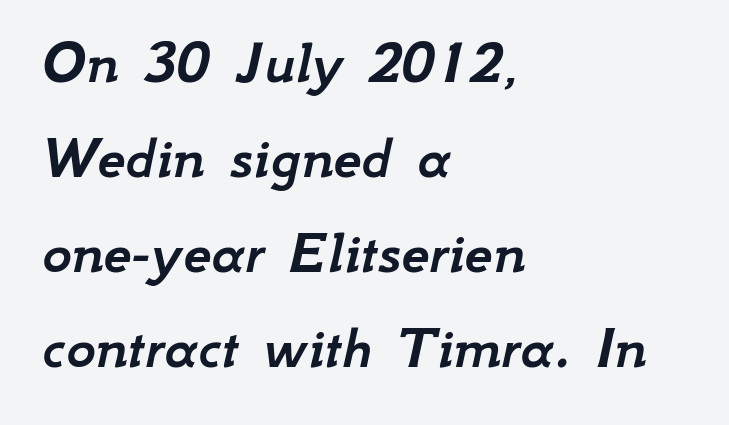
Q: Is the text italic (slanted)? A: Yes, it leans right by about 12 degrees.
Q: Is the text underlined? A: No.
Q: How is the paragraph aligned? A: Left-aligned.
Q: Is the spacing between letters normal or unusually wide? A: Normal.
Q: Is the spacing between lines tight, normal or loose? A: Normal.
Q: Width (condensed, normal, or wide)? A: Normal.
Q: Stroke contrast? A: Low.
Q: x-height? A: Small.
Q: Monospaced? A: No.
